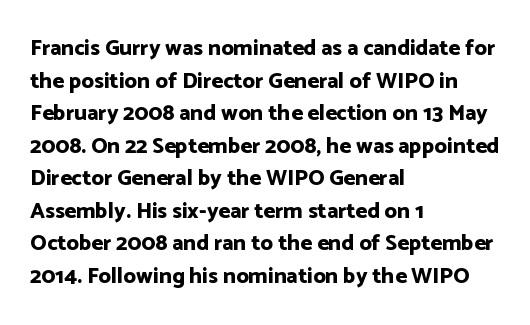
Q: Is the text bold? A: Yes.
Q: Is the text italic (slanted)? A: No, it is upright.
Q: Is the text underlined? A: No.
Q: How is the paragraph aligned? A: Left-aligned.
Q: Is the spacing between letters normal or unusually wide? A: Normal.
Q: Is the spacing between lines tight, normal or loose? A: Normal.
